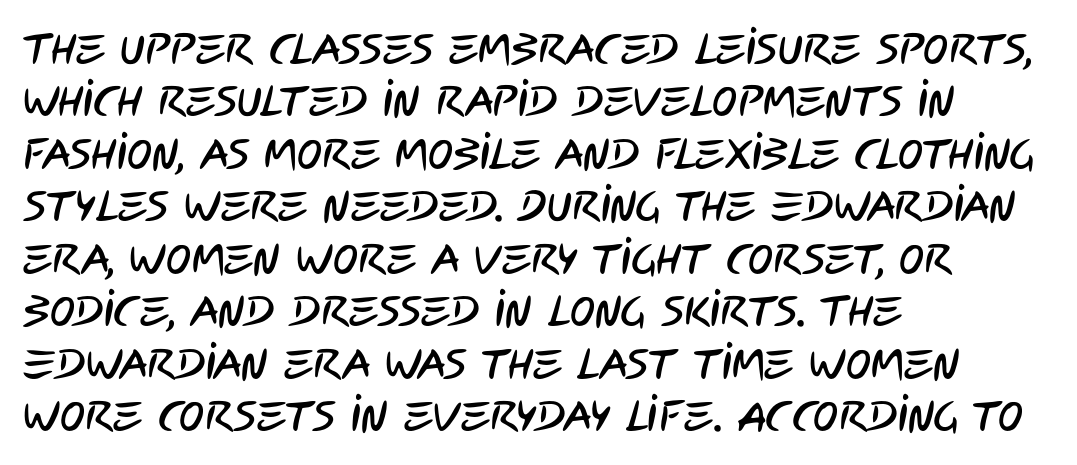
The image shows 42 px condensed sans-serif type; set left-aligned, normal line spacing (1.25x), normal letter spacing, not underlined; low stroke contrast and a large x-height.
